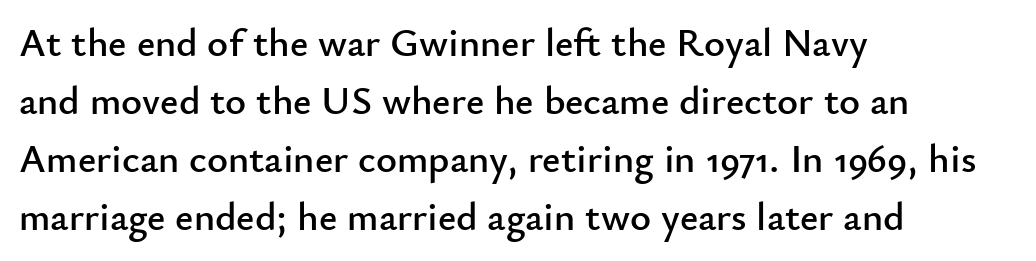
The image shows 40 px sans-serif type, upright; set left-aligned, normal line spacing (1.45x), normal letter spacing, not underlined; low stroke contrast and a small x-height.
